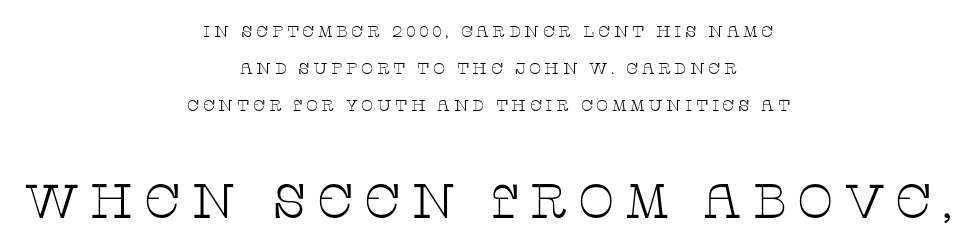
The image shows 48 px thin, wide serif type, upright; set centered, loose line spacing (2.3x), unusually wide letter spacing (+0.21 em), not underlined; the second (bottom) block is 3.0x larger; low stroke contrast and a large x-height.
